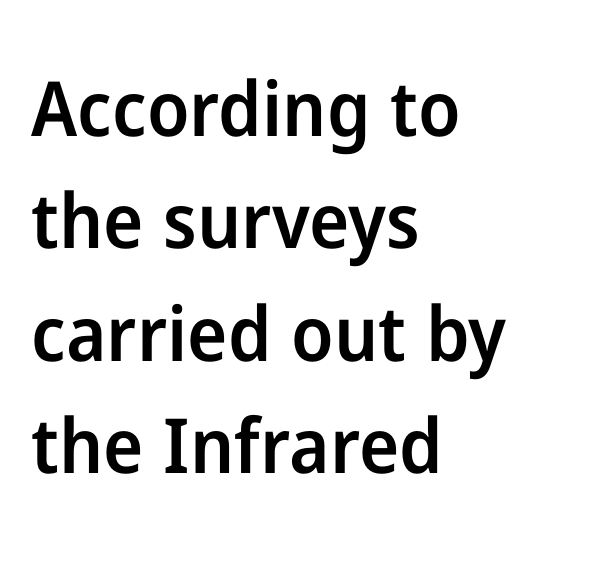
The image shows 76 px semibold sans-serif type, upright; set left-aligned, normal line spacing (1.48x), normal letter spacing, not underlined; low stroke contrast and a medium x-height.
